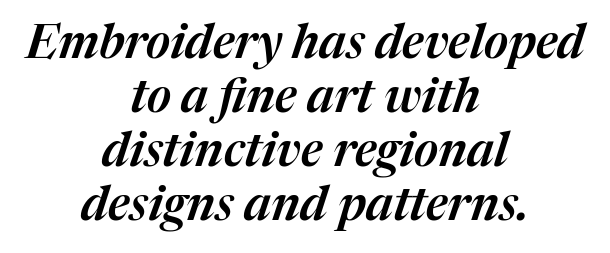
The image shows 47 px text type, italic (leaning right); set centered, tight line spacing (1.15x), normal letter spacing, not underlined; medium stroke contrast and a medium x-height.
